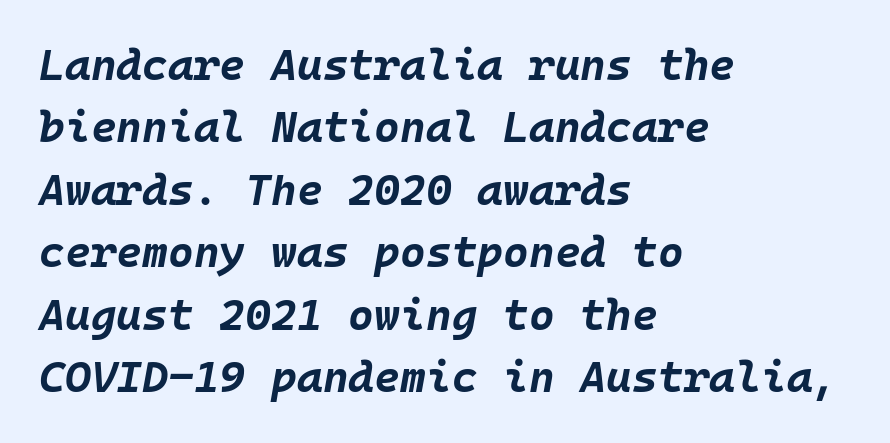
Q: Is the text bold? A: Yes.
Q: Is the text italic (slanted)? A: Yes, it leans right by about 10 degrees.
Q: Is the text underlined? A: No.
Q: How is the paragraph aligned? A: Left-aligned.
Q: Is the spacing between letters normal or unusually wide? A: Normal.
Q: Is the spacing between lines tight, normal or loose? A: Normal.
Q: Width (condensed, normal, or wide)? A: Normal.
Q: Stroke contrast? A: Low.
Q: x-height? A: Large.
Q: Monospaced? A: Yes.
